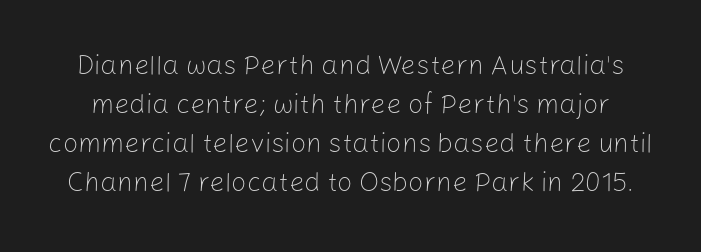
{"italic": "no", "bold": "no", "underline": "no", "line_spacing": "normal", "line_spacing_ratio": 1.44, "letter_spacing": "normal", "letter_spacing_em": 0.0, "glyph_px": 27}
